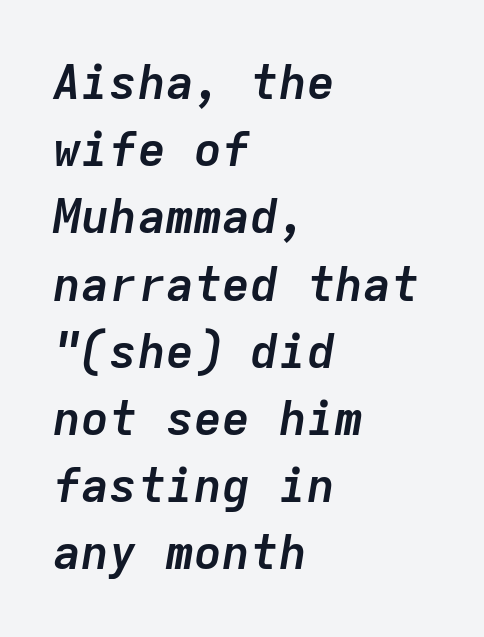
Inter-character spacing is left at the font's built-in metrics. Only glyphs here, with clear space below each row. In terms of leading, this rendering sits right in the middle. The passage shown leans; its letterforms are oblique. Every character here occupies the same horizontal width, giving the sample a typewriter-like rhythm. These lines stack with their left ends in a neat column.
